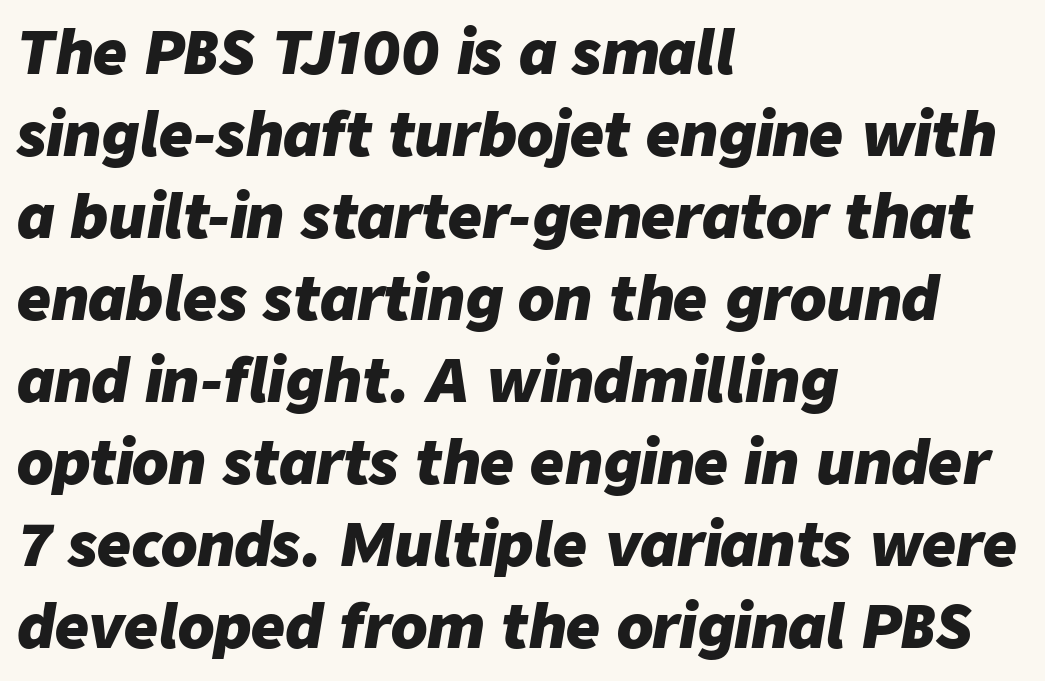
Q: Is the text bold? A: Yes.
Q: Is the text italic (slanted)? A: Yes, it leans right by about 9 degrees.
Q: Is the text underlined? A: No.
Q: How is the paragraph aligned? A: Left-aligned.
Q: Is the spacing between letters normal or unusually wide? A: Normal.
Q: Is the spacing between lines tight, normal or loose? A: Normal.
Q: Width (condensed, normal, or wide)? A: Normal.
Q: Stroke contrast? A: Low.
Q: x-height? A: Medium.
Q: Monospaced? A: No.
